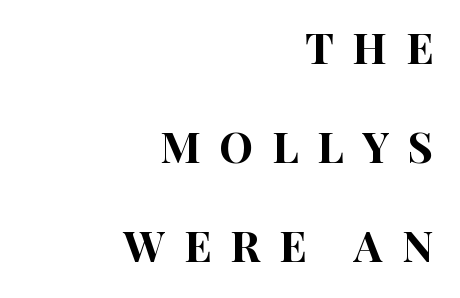
Each word looks stretched out because of the extra space between its letters. Notice the wide empty band between every row — that's loose leading. Classification — sans serif. Right-aligned paragraph, ragged on the left. Check the space under the baseline: it is left empty. The rendering uses natural spacing where letterforms have individual widths.
